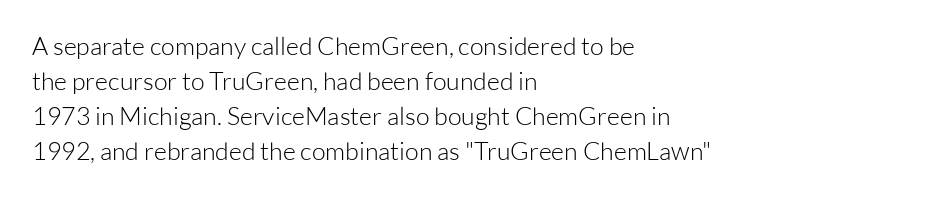
Q: Is the text bold? A: No.
Q: Is the text italic (slanted)? A: No, it is upright.
Q: Is the text underlined? A: No.
Q: How is the paragraph aligned? A: Left-aligned.
Q: Is the spacing between letters normal or unusually wide? A: Normal.
Q: Is the spacing between lines tight, normal or loose? A: Normal.
